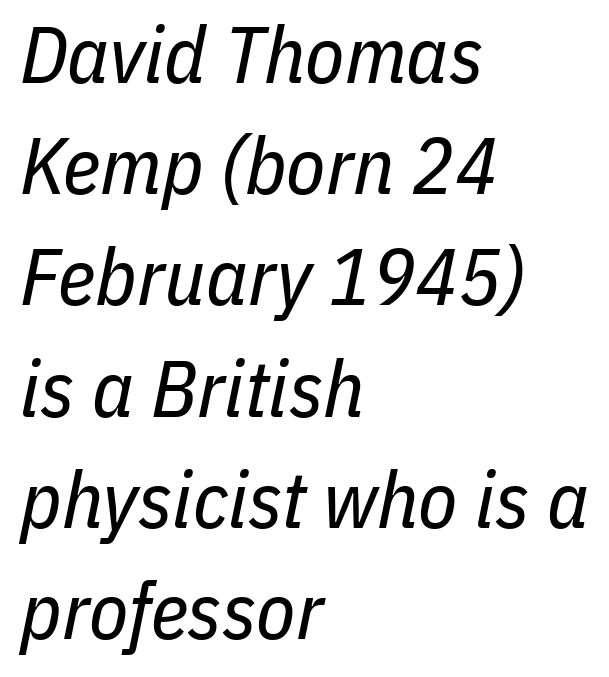
The line-height multiplier appears to be the usual default. Yep, that's italic — everything's leaning. Stem width sits at or under what a default text font uses. The passage shown has conventional tracking throughout. Alignment: flush left. These lines are rendered in a variable-pitch font.
